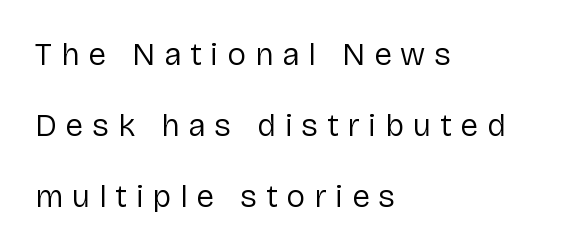
{"serif": "no", "italic": "no", "bold": "no", "weight": "regular", "width": "normal", "stroke_contrast": "low", "x_height": "medium", "monospaced": "no", "underline": "no", "align": "left", "line_spacing": "loose", "line_spacing_ratio": 2.22, "letter_spacing": "wide", "letter_spacing_em": 0.28, "glyph_px": 32}
